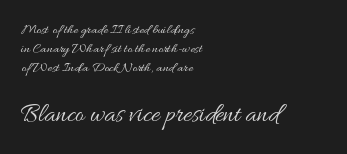
Q: Is the text bold? A: No.
Q: Is the text italic (slanted)? A: Yes.
Q: Is the text underlined? A: No.
Q: How is the paragraph aligned? A: Left-aligned.
Q: Is the spacing between letters normal or unusually wide? A: Normal.
Q: Is the spacing between lines tight, normal or loose? A: Normal.
Q: Which block of text is set in a larger size, the first (top) or the second (bottom)? A: The second (bottom) one.
